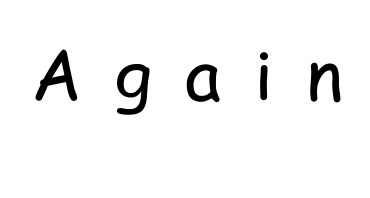
Q: Is the text bold? A: No.
Q: Is the text italic (slanted)? A: No, it is upright.
Q: Is the typeface a serif or a sans-serif typeface? A: Sans-serif.
Q: Is the text underlined? A: No.
Q: Is the spacing between letters normal or unusually wide? A: Unusually wide.
Q: Width (condensed, normal, or wide)? A: Condensed.
Q: Stroke contrast? A: Low.
Q: x-height? A: Medium.
Q: Monospaced? A: No.
